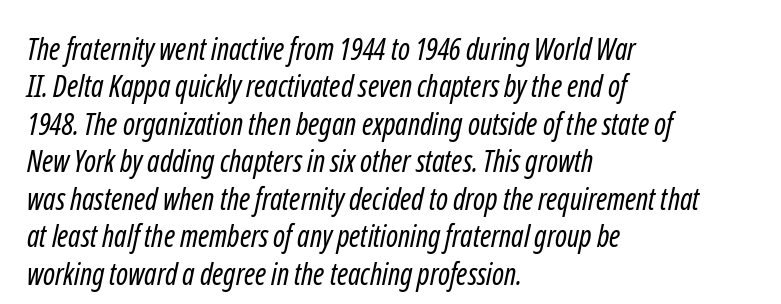
Looks like regular typesetting: each glyph gets only the width it needs. A typesetter would label this face a sans. What stands out about the letter spacing? Nothing — it is the standard amount. Is the stroke heavy? The answer is a plain regular-or-lighter. The passage shown stacks its lines at a standard gap.
